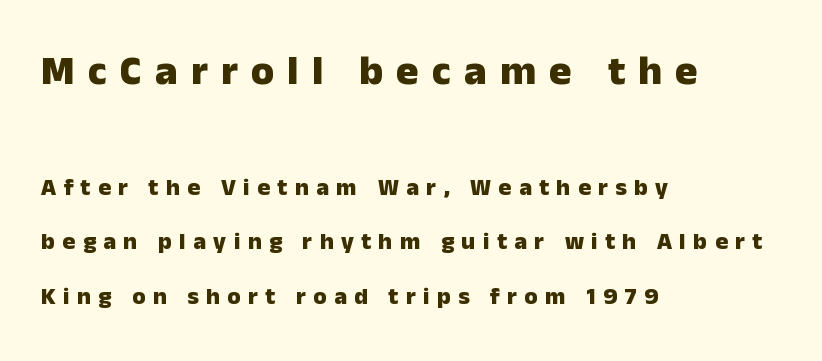
{"serif": "no", "italic": "no", "bold": "yes", "weight": "heavy", "width": "normal", "stroke_contrast": "low", "x_height": "medium", "monospaced": "no", "underline": "no", "align": "left", "line_spacing": "loose", "line_spacing_ratio": 2.27, "letter_spacing": "wide", "letter_spacing_em": 0.31, "larger_block": "first", "size_ratio": 1.75, "glyph_px": 42}
